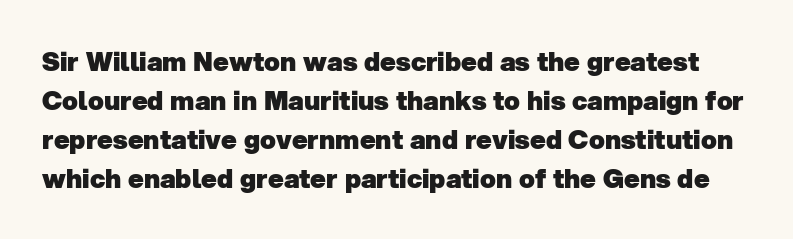
Each glyph is drawn with heavy, bold strokes. Vertical spacing — default. Standard letterfit; no display-style spreading of the glyphs. The space beneath each line is pristine and unruled.
